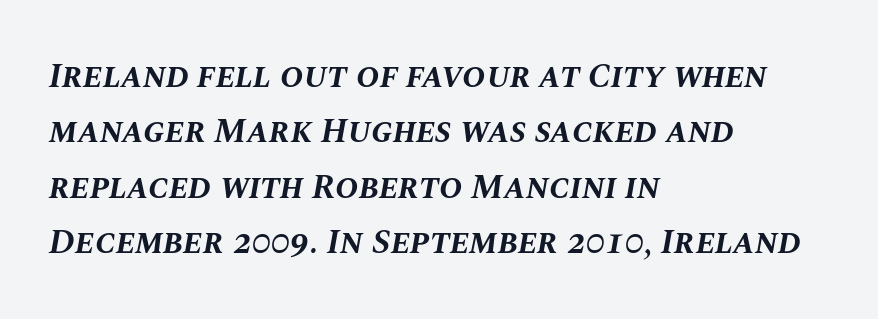
The image shows 35 px bold type, italic (leaning right); set left-aligned, normal line spacing (1.58x), normal letter spacing, not underlined; medium stroke contrast and a large x-height.
